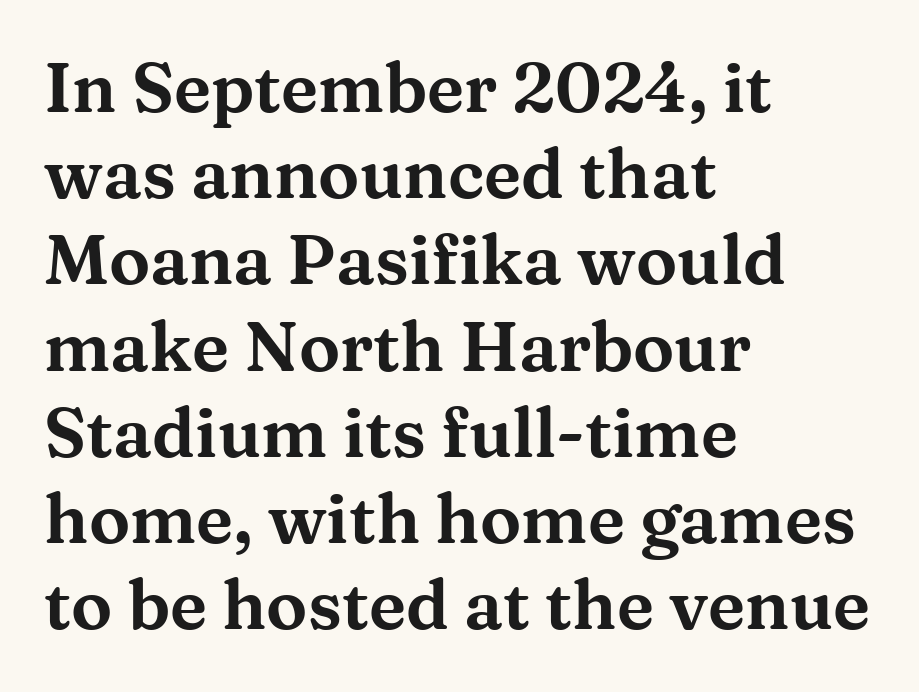
Posture: vertical. The ragged edge is on the right, which tells us the setting is flush left. A typesetter would call this zero additional tracking. Does the type have serifs? Yes, each stem ends in a small foot. In terms of leading, this rendering sits right in the middle.
